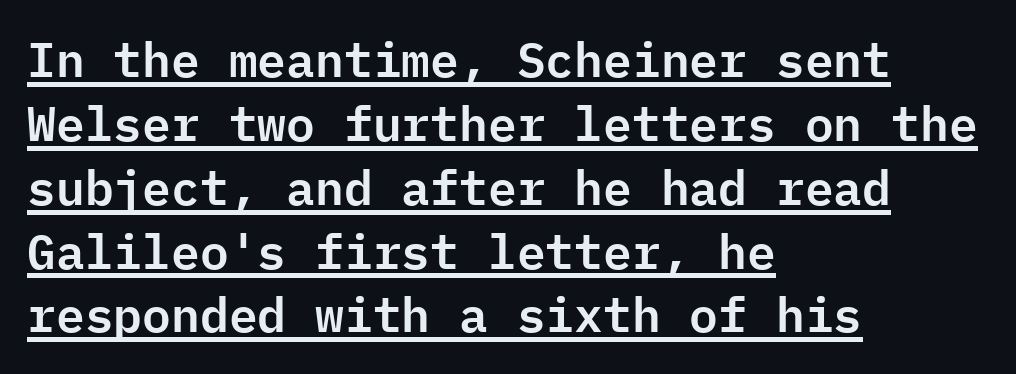
Whoever set this chose a conventional vertical rhythm. The line texture is even and compact thanks to regular tracking. Where is the straight margin? On the left. The characters display no serif detailing; their extremities are plain. A typesetter would mark this as roman, not italic. Is this a fixed-width face? Yes — each glyph sits in an identical cell.
